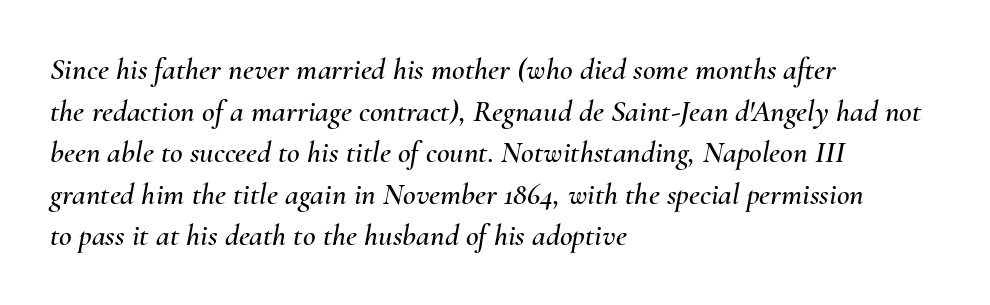
{"italic": "yes", "lean": "right", "slant_degrees": 10, "width": "normal", "stroke_contrast": "medium", "x_height": "small", "monospaced": "no", "underline": "no", "align": "left", "line_spacing": "normal", "line_spacing_ratio": 1.34, "letter_spacing": "normal", "letter_spacing_em": 0.0, "glyph_px": 31}
